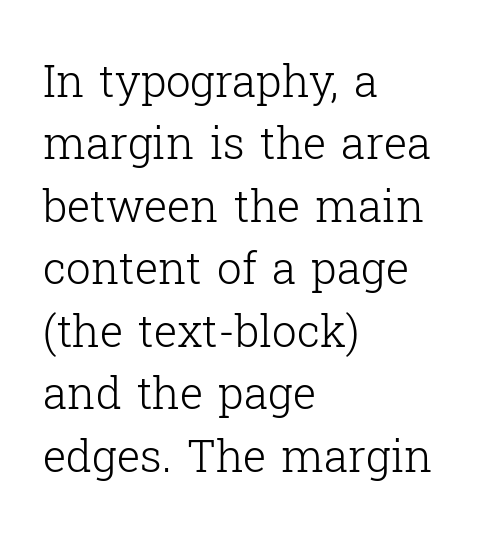
{"serif": "yes", "italic": "no", "bold": "no", "weight": "light", "width": "normal", "stroke_contrast": "low", "x_height": "medium", "monospaced": "no", "underline": "no", "align": "left", "line_spacing": "normal", "line_spacing_ratio": 1.42, "letter_spacing": "normal", "letter_spacing_em": 0.0, "glyph_px": 44}
